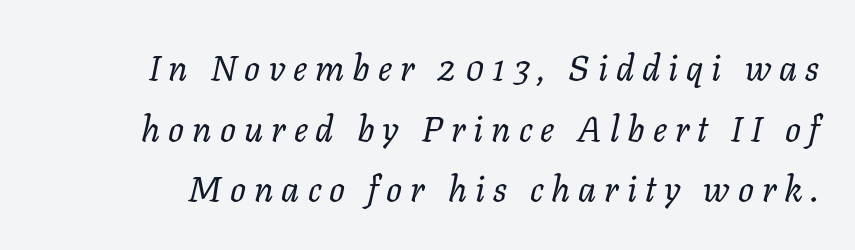
The image shows 35 px regular-weight type, italic (leaning right); set line spacing 1.73x, unusually wide letter spacing (+0.23 em), not underlined; low stroke contrast and a medium x-height.
